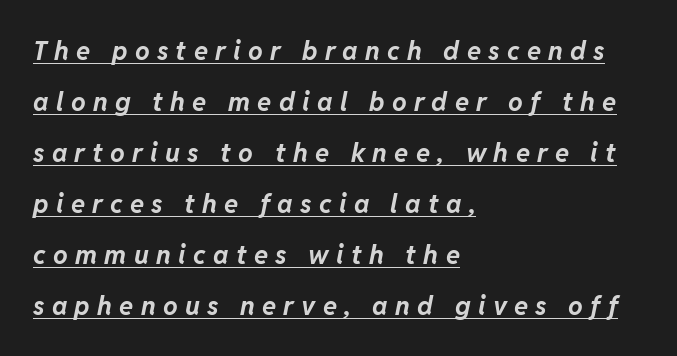
Emphasis is given by a line drawn under the lettering. The specimen reads as italic at a glance. The lines are spread far apart with generous leading. There is plenty of visible air inserted between adjacent glyphs. As a designer I'd log this as weight 700, bold.
